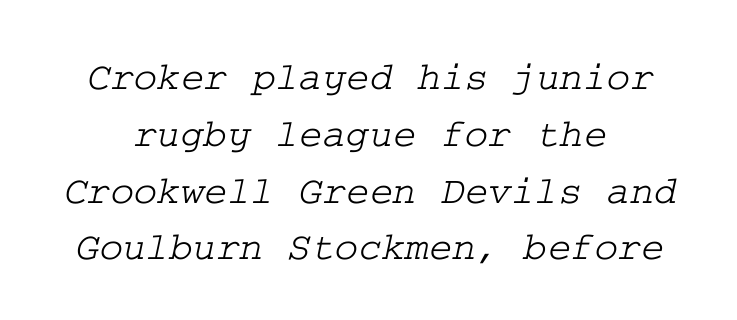
Q: Is the typeface a serif or a sans-serif typeface? A: Serif.
Q: Is the text underlined? A: No.
Q: How is the paragraph aligned? A: Centered.
Q: Is the spacing between letters normal or unusually wide? A: Normal.
Q: Is the spacing between lines tight, normal or loose? A: Normal.
Q: Width (condensed, normal, or wide)? A: Wide.
Q: Stroke contrast? A: Low.
Q: x-height? A: Medium.
